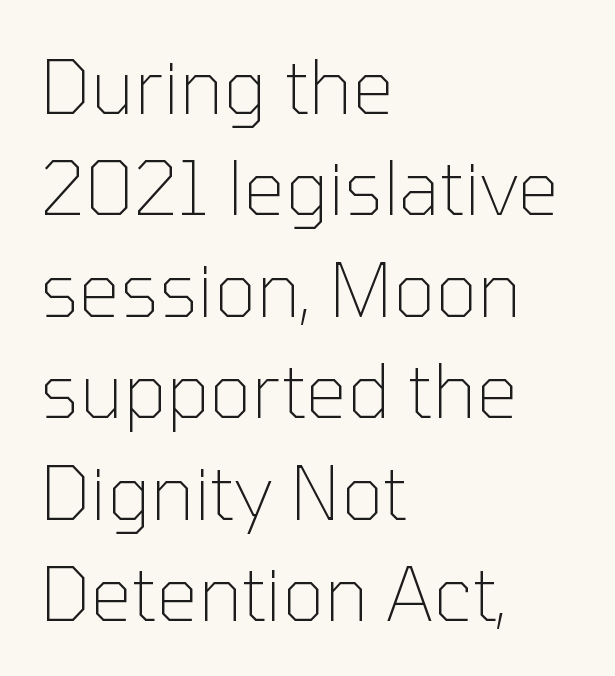
The image shows 74 px thin sans-serif type, upright; set left-aligned, normal line spacing (1.37x), normal letter spacing, not underlined; low stroke contrast and a medium x-height.
